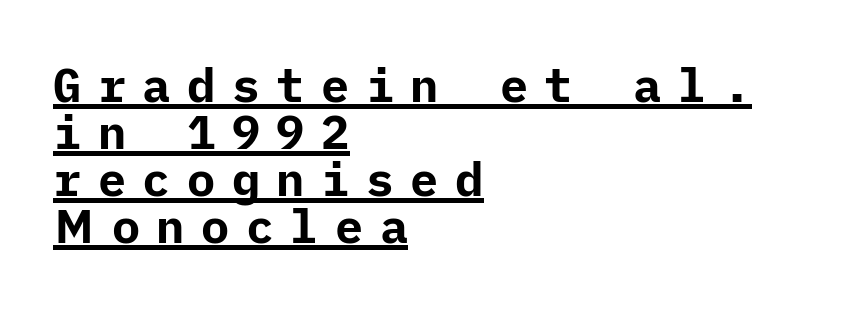
The image shows 47 px bold sans-serif type, upright; set left-aligned, tight line spacing (1.0x), unusually wide letter spacing (+0.35 em), underlined; low stroke contrast and a medium x-height.
